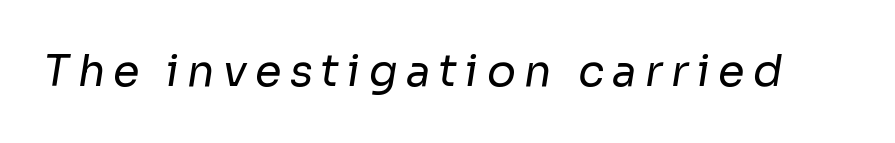
Q: Is the text bold? A: No.
Q: Is the typeface a serif or a sans-serif typeface? A: Sans-serif.
Q: Is the text underlined? A: No.
Q: Width (condensed, normal, or wide)? A: Normal.
Q: Stroke contrast? A: Low.
Q: x-height? A: Medium.
Q: Monospaced? A: No.
